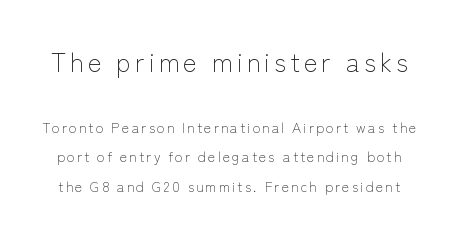
Q: Is the text bold? A: No.
Q: Is the text italic (slanted)? A: No, it is upright.
Q: Is the text underlined? A: No.
Q: Is the spacing between lines tight, normal or loose? A: Loose.
Q: Which block of text is set in a larger size, the first (top) or the second (bottom)? A: The first (top) one.
